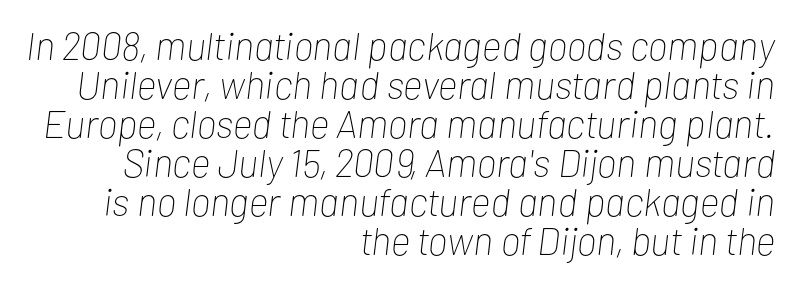
{"italic": "yes", "lean": "right", "slant_degrees": 7, "bold": "no", "weight": "thin", "width": "condensed", "stroke_contrast": "low", "x_height": "medium", "monospaced": "no", "underline": "no", "align": "right", "line_spacing": "tight", "line_spacing_ratio": 1.0, "letter_spacing": "normal", "letter_spacing_em": 0.0, "glyph_px": 39}
